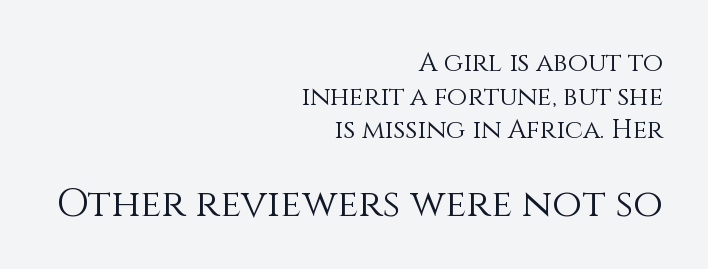
The image shows 39 px light type, upright; set right-aligned, normal line spacing (1.29x), normal letter spacing, not underlined; the second (bottom) block is 1.5x larger; medium stroke contrast and a large x-height.
